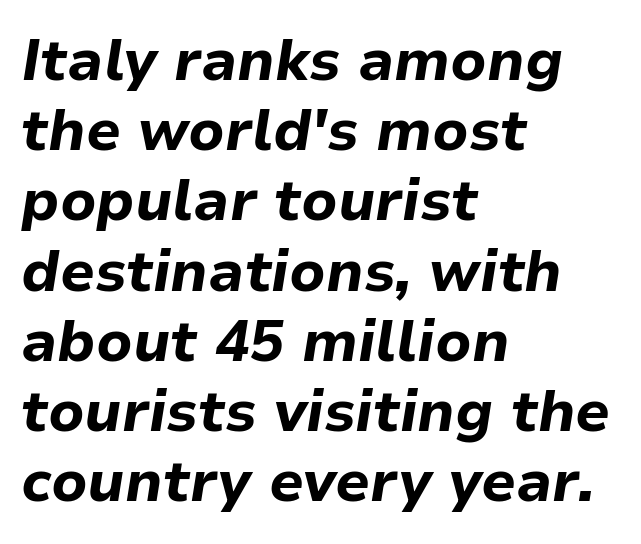
Summary of weight: heavy, a full bold. The tracking reads as untouched default to a designer's eye. The words here are not underlined. Here the designer chose a conventional face with non-uniform glyph widths.
